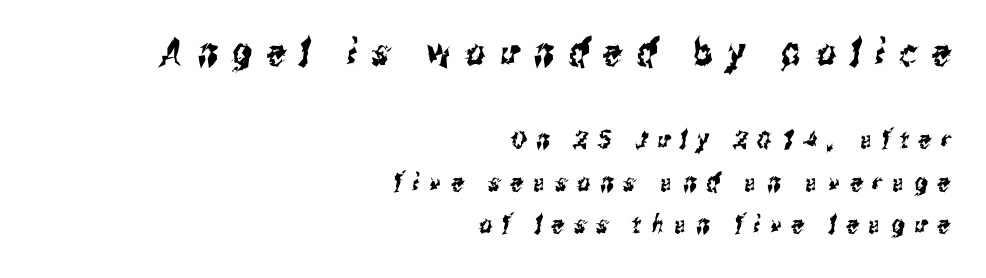
{"serif": "no", "width": "condensed", "stroke_contrast": "medium", "x_height": "medium", "monospaced": "no", "underline": "no", "align": "right", "line_spacing": "normal", "line_spacing_ratio": 1.7, "letter_spacing": "wide", "letter_spacing_em": 0.4, "larger_block": "first", "size_ratio": 1.48, "glyph_px": 37}
